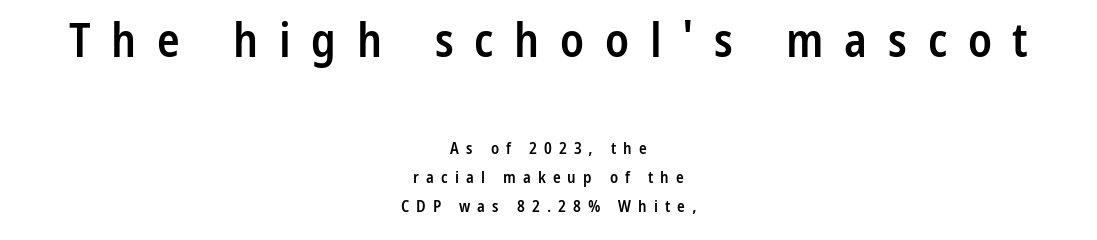
Stroke terminals: plain, sans-serif. The letters advance in unequal steps, a hallmark of proportional type. Does the weight exceed regular? Yes, but only to semibold. Notice how the stems are strictly vertical — no italics here.
